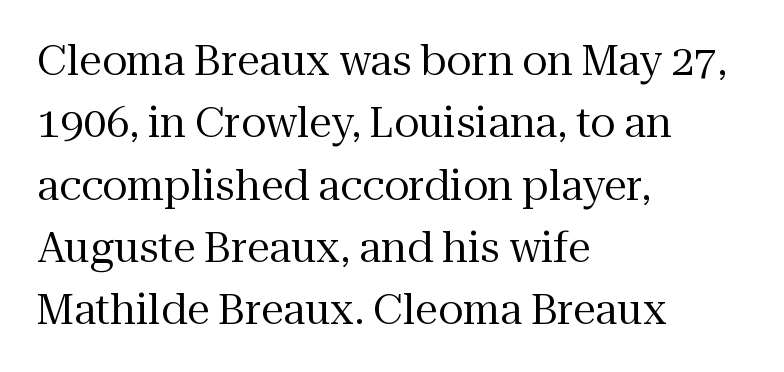
The type is set solid horizontally, with unmodified tracking. All the whitespace from short lines collects on the right. Lines of text with bare space underneath. When letters stand straight like this, we call the style roman or upright.
